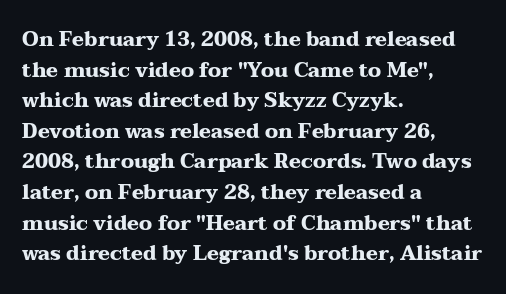
Q: Is the text bold? A: Yes.
Q: Is the text italic (slanted)? A: No, it is upright.
Q: Is the text underlined? A: No.
Q: How is the paragraph aligned? A: Left-aligned.
Q: Is the spacing between letters normal or unusually wide? A: Normal.
Q: Is the spacing between lines tight, normal or loose? A: Normal.
